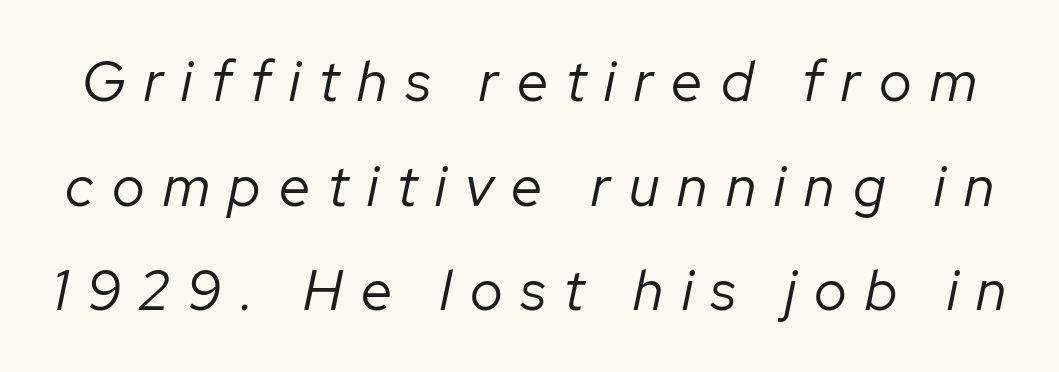
Nobody drew a line under any word here. The strokes carry an ordinary text weight at most. Display-style spreading of the glyphs; the letterfit is very open. Looking at the ascenders, they clearly lean.
